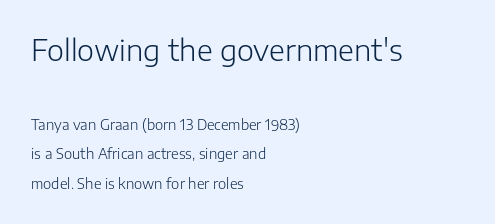
{"serif": "no", "italic": "no", "bold": "no", "weight": "light", "width": "normal", "stroke_contrast": "low", "x_height": "medium", "monospaced": "no", "underline": "no", "align": "left", "line_spacing": "loose", "line_spacing_ratio": 2.1, "letter_spacing": "normal", "letter_spacing_em": 0.0, "larger_block": "first", "size_ratio": 2.07, "glyph_px": 29}
